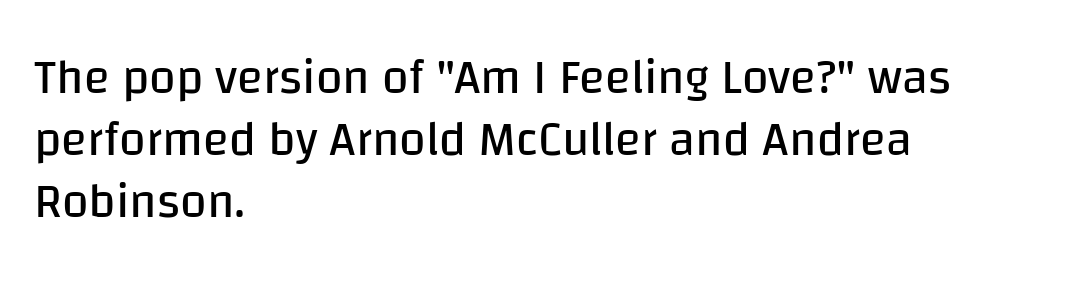
Q: Is the text bold? A: No.
Q: Is the text italic (slanted)? A: No, it is upright.
Q: Is the typeface a serif or a sans-serif typeface? A: Sans-serif.
Q: Is the text underlined? A: No.
Q: How is the paragraph aligned? A: Left-aligned.
Q: Is the spacing between letters normal or unusually wide? A: Normal.
Q: Is the spacing between lines tight, normal or loose? A: Normal.
Q: Width (condensed, normal, or wide)? A: Normal.
Q: Stroke contrast? A: Low.
Q: x-height? A: Large.
Q: Monospaced? A: No.
